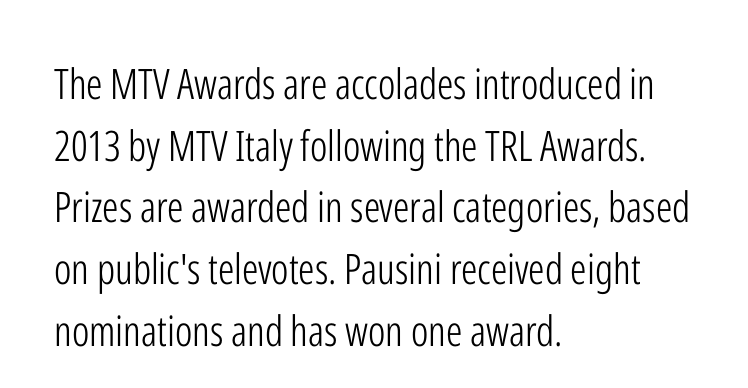
Quick note: underline off. The face used here is proportionally spaced, like ordinary book or web type. The horizontal fit of the characters is conventional and even. Whoever set this chose a conventional vertical rhythm. Stems and bowls with no extra thickness — not bold.
